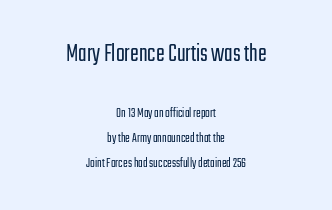
Q: Is the text bold? A: No.
Q: Is the text italic (slanted)? A: No, it is upright.
Q: Is the text underlined? A: No.
Q: How is the paragraph aligned? A: Centered.
Q: Is the spacing between letters normal or unusually wide? A: Normal.
Q: Which block of text is set in a larger size, the first (top) or the second (bottom)? A: The first (top) one.
